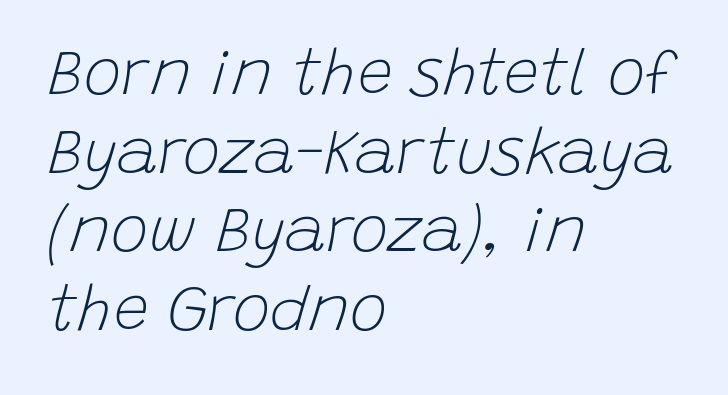
{"italic": "yes", "lean": "right", "slant_degrees": 15, "bold": "no", "weight": "light", "width": "normal", "stroke_contrast": "low", "x_height": "large", "monospaced": "no", "underline": "no", "align": "left", "line_spacing": "normal", "line_spacing_ratio": 1.25, "letter_spacing": "normal", "letter_spacing_em": 0.0, "glyph_px": 63}
